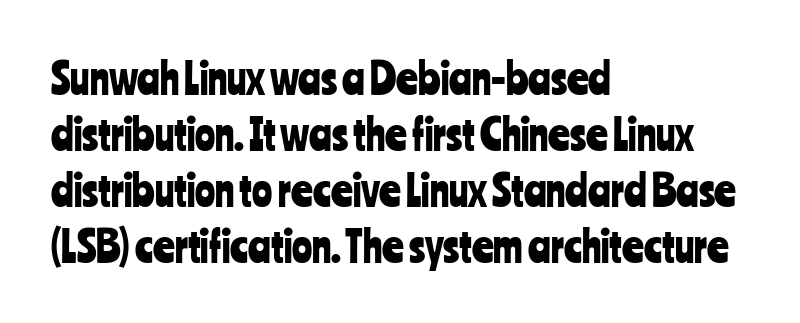
Q: Is the text italic (slanted)? A: No, it is upright.
Q: Is the typeface a serif or a sans-serif typeface? A: Sans-serif.
Q: Is the text underlined? A: No.
Q: How is the paragraph aligned? A: Left-aligned.
Q: Is the spacing between letters normal or unusually wide? A: Normal.
Q: Is the spacing between lines tight, normal or loose? A: Normal.
Q: Width (condensed, normal, or wide)? A: Condensed.
Q: Stroke contrast? A: Low.
Q: x-height? A: Medium.
Q: Monospaced? A: No.
